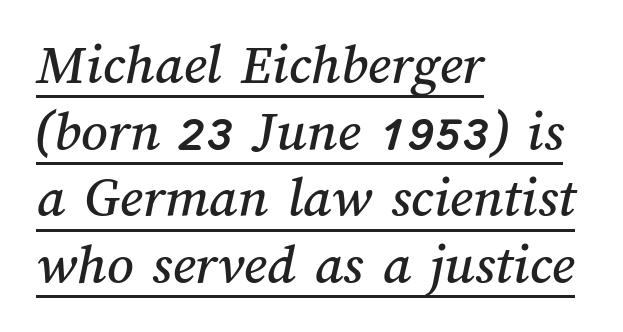
Q: Is the text underlined? A: Yes.
Q: How is the paragraph aligned? A: Left-aligned.
Q: Is the spacing between letters normal or unusually wide? A: Normal.
Q: Is the spacing between lines tight, normal or loose? A: Tight.
Q: Width (condensed, normal, or wide)? A: Normal.
Q: Stroke contrast? A: Medium.
Q: x-height? A: Medium.
Q: Monospaced? A: No.
